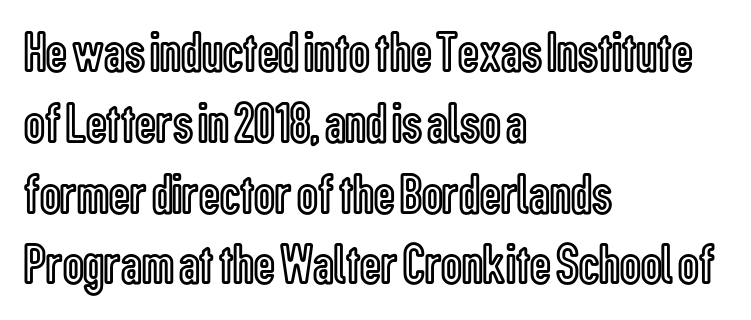
The image shows 58 px condensed type, upright; set left-aligned, line spacing 1.22x, normal letter spacing, not underlined; a medium x-height.
